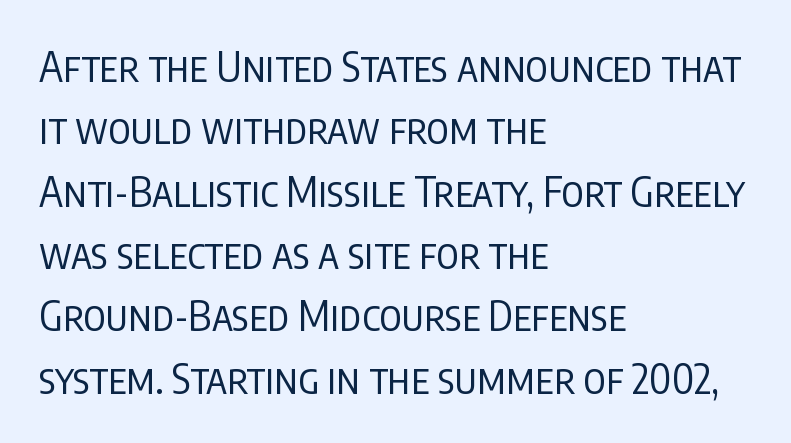
The image shows 41 px regular-weight, condensed sans-serif type, upright; set left-aligned, normal line spacing (1.52x), normal letter spacing, not underlined; low stroke contrast and a large x-height.
